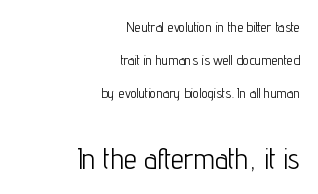
{"serif": "no", "italic": "no", "bold": "no", "weight": "light", "width": "condensed", "stroke_contrast": "low", "x_height": "medium", "monospaced": "no", "underline": "no", "align": "right", "line_spacing": "loose", "line_spacing_ratio": 2.37, "letter_spacing": "normal", "letter_spacing_em": 0.0, "larger_block": "second", "size_ratio": 2.07, "glyph_px": 29}
